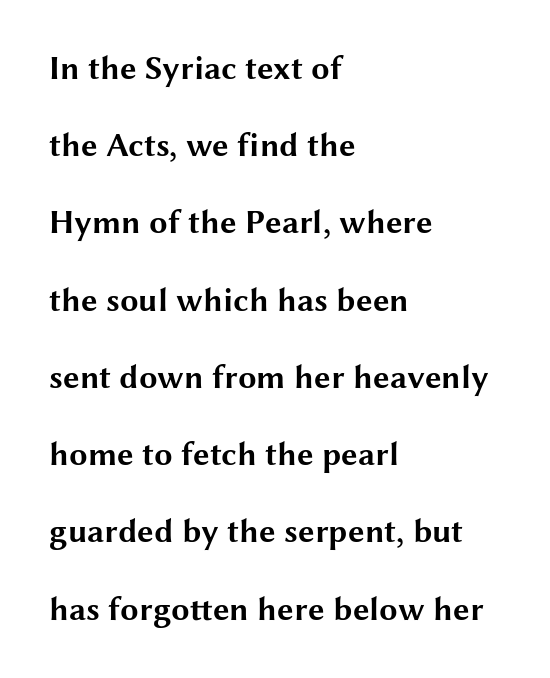
{"serif": "no", "italic": "no", "bold": "yes", "weight": "bold", "width": "wide", "stroke_contrast": "medium", "x_height": "medium", "monospaced": "no", "underline": "no", "align": "left", "line_spacing": "loose", "line_spacing_ratio": 2.34, "letter_spacing": "normal", "letter_spacing_em": 0.0, "glyph_px": 33}
